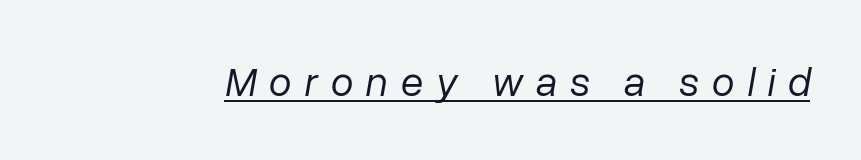
The image shows 41 px regular-weight type, italic (leaning right); set unusually wide letter spacing (+0.31 em), underlined; low stroke contrast and a medium x-height.
